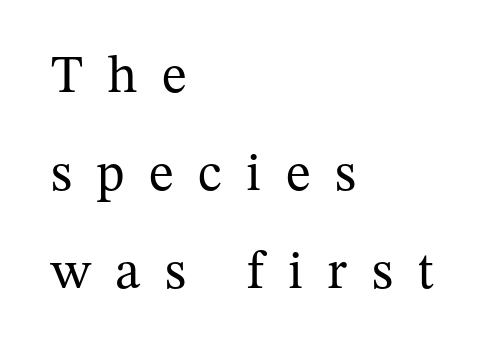
Q: Is the text bold? A: No.
Q: Is the text italic (slanted)? A: No, it is upright.
Q: Is the typeface a serif or a sans-serif typeface? A: Serif.
Q: Is the text underlined? A: No.
Q: How is the paragraph aligned? A: Left-aligned.
Q: Is the spacing between letters normal or unusually wide? A: Unusually wide.
Q: Width (condensed, normal, or wide)? A: Normal.
Q: Stroke contrast? A: Medium.
Q: x-height? A: Medium.
Q: Monospaced? A: No.
